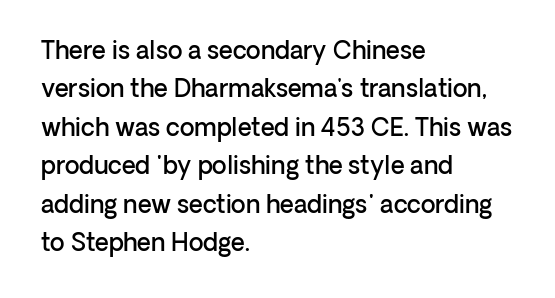
{"italic": "no", "bold": "semi", "underline": "no", "align": "left", "line_spacing": "normal", "line_spacing_ratio": 1.6, "letter_spacing": "normal", "letter_spacing_em": 0.0, "glyph_px": 24}
